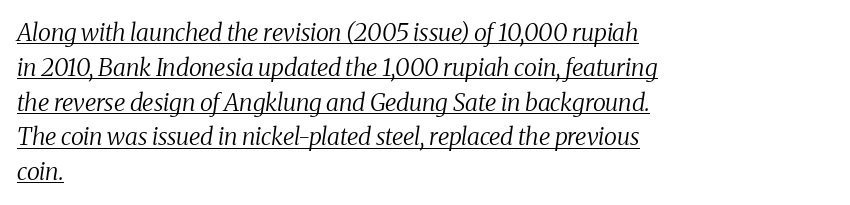
The image shows 24 px text type, italic (leaning right); set left-aligned, normal line spacing (1.45x), normal letter spacing, underlined.
